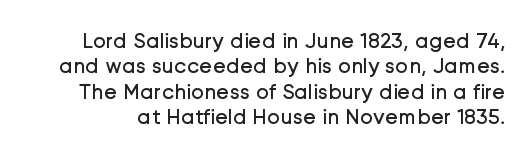
A clean baseline with only descenders dipping below it. This rendering leaves character spacing at its baseline value. The axis of the letterforms is exactly vertical. The designer dialed line spacing down below the default.
